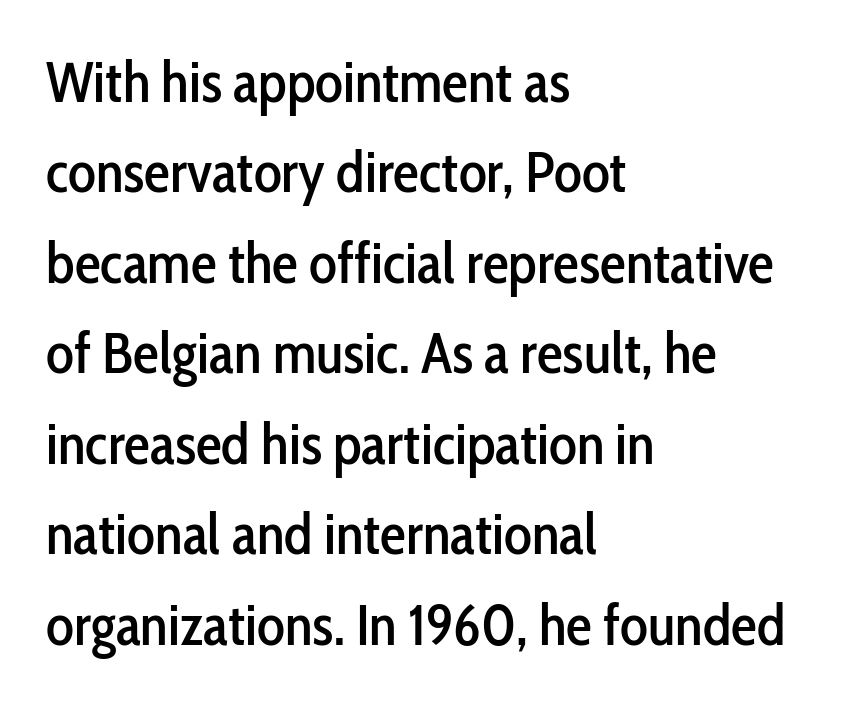
{"serif": "no", "italic": "no", "width": "condensed", "stroke_contrast": "low", "x_height": "medium", "monospaced": "no", "underline": "no", "align": "left", "line_spacing": "normal", "line_spacing_ratio": 1.56, "letter_spacing": "normal", "letter_spacing_em": 0.0, "glyph_px": 58}
